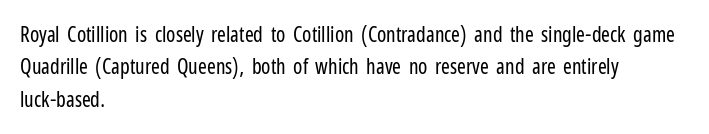
The image shows 21 px text type, upright; set left-aligned, normal line spacing (1.54x), normal letter spacing, not underlined.
